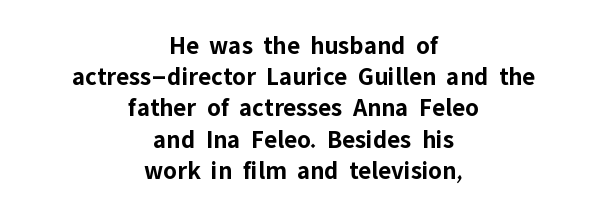
The image shows 26 px bold type, upright; set centered, line spacing 1.2x, normal letter spacing, not underlined.
